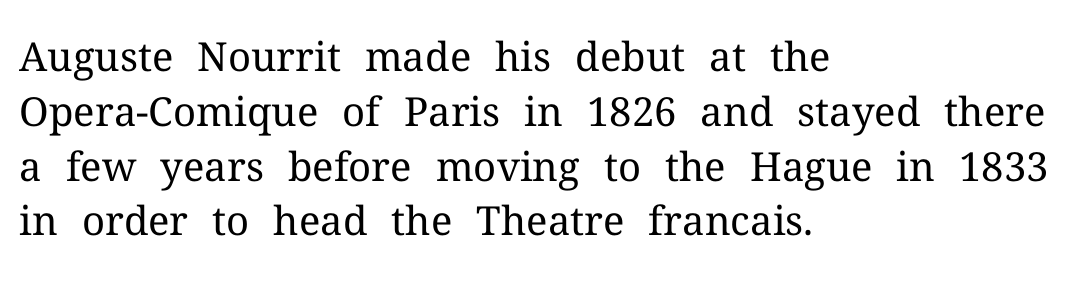
The image shows 40 px regular-weight serif type, upright; set left-aligned, normal line spacing (1.37x), normal letter spacing, not underlined; medium stroke contrast and a medium x-height.
